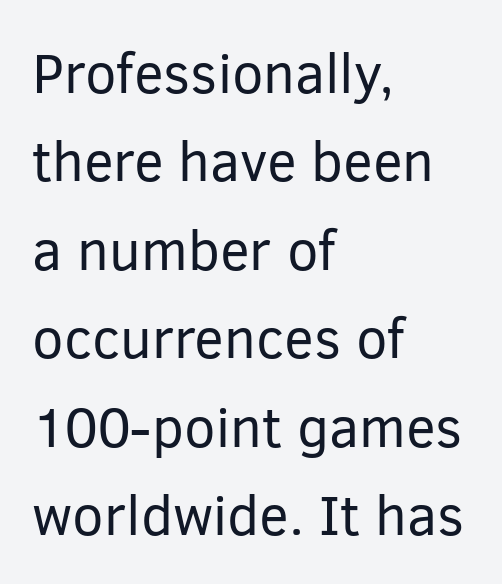
Each letter keeps its own natural width here, so spacing adapts to shape. Leading: standard. The text block is weighted toward the left margin, trailing off unevenly rightward. Posture: vertical.
